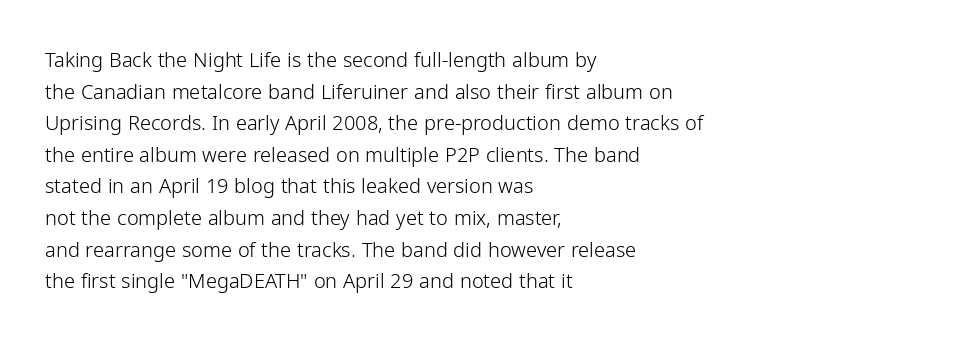
{"italic": "no", "bold": "no", "underline": "no", "align": "left", "line_spacing": "normal", "line_spacing_ratio": 1.58, "letter_spacing": "normal", "letter_spacing_em": 0.0, "glyph_px": 20}
